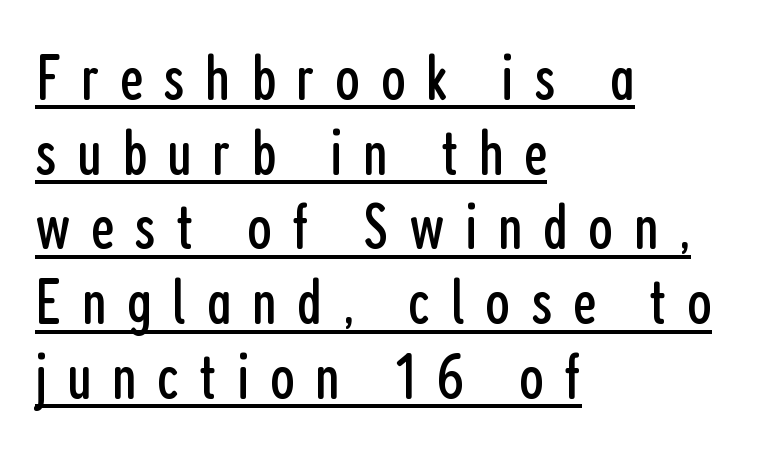
The image shows 65 px regular-weight, condensed sans-serif type, upright; set left-aligned, tight line spacing (1.15x), unusually wide letter spacing (+0.31 em), underlined; low stroke contrast and a medium x-height.
